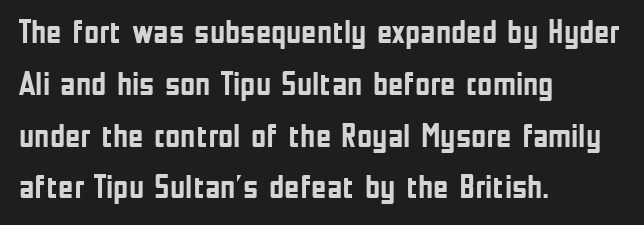
Q: Is the text bold? A: Yes.
Q: Is the text italic (slanted)? A: No, it is upright.
Q: Is the typeface a serif or a sans-serif typeface? A: Sans-serif.
Q: Is the text underlined? A: No.
Q: How is the paragraph aligned? A: Left-aligned.
Q: Is the spacing between letters normal or unusually wide? A: Normal.
Q: Is the spacing between lines tight, normal or loose? A: Normal.
Q: Width (condensed, normal, or wide)? A: Condensed.
Q: Stroke contrast? A: Low.
Q: x-height? A: Medium.
Q: Monospaced? A: No.
